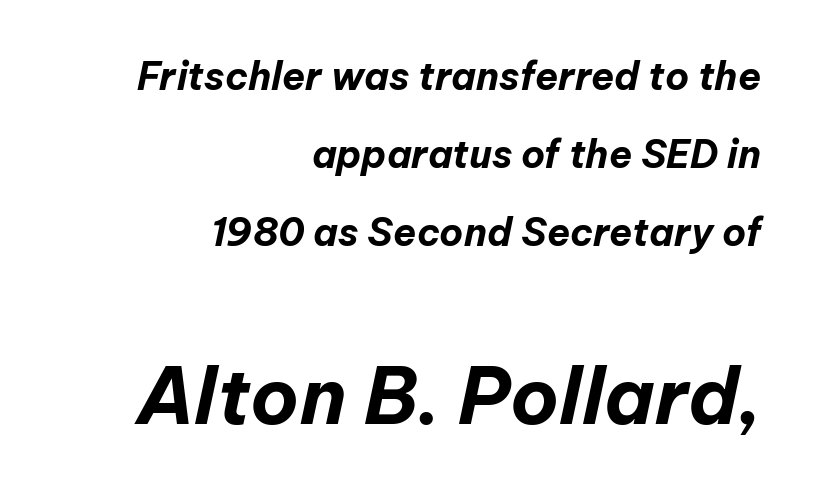
Q: Is the text bold? A: Yes.
Q: Is the text italic (slanted)? A: Yes, it leans right by about 12 degrees.
Q: Is the text underlined? A: No.
Q: How is the paragraph aligned? A: Right-aligned.
Q: Is the spacing between letters normal or unusually wide? A: Normal.
Q: Is the spacing between lines tight, normal or loose? A: Loose.
Q: Which block of text is set in a larger size, the first (top) or the second (bottom)? A: The second (bottom) one.
Q: Width (condensed, normal, or wide)? A: Normal.
Q: Stroke contrast? A: Low.
Q: x-height? A: Medium.
Q: Monospaced? A: No.
